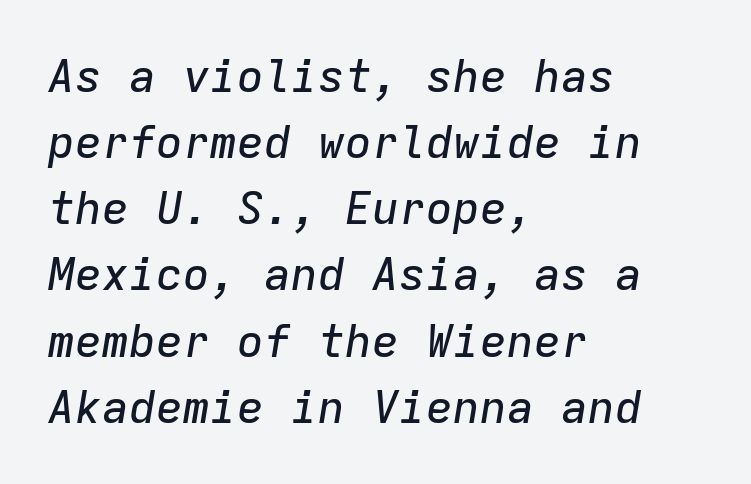
The image shows 45 px text type, italic (leaning right), monospaced; set left-aligned, normal line spacing (1.47x), normal letter spacing, not underlined; low stroke contrast and a medium x-height.
